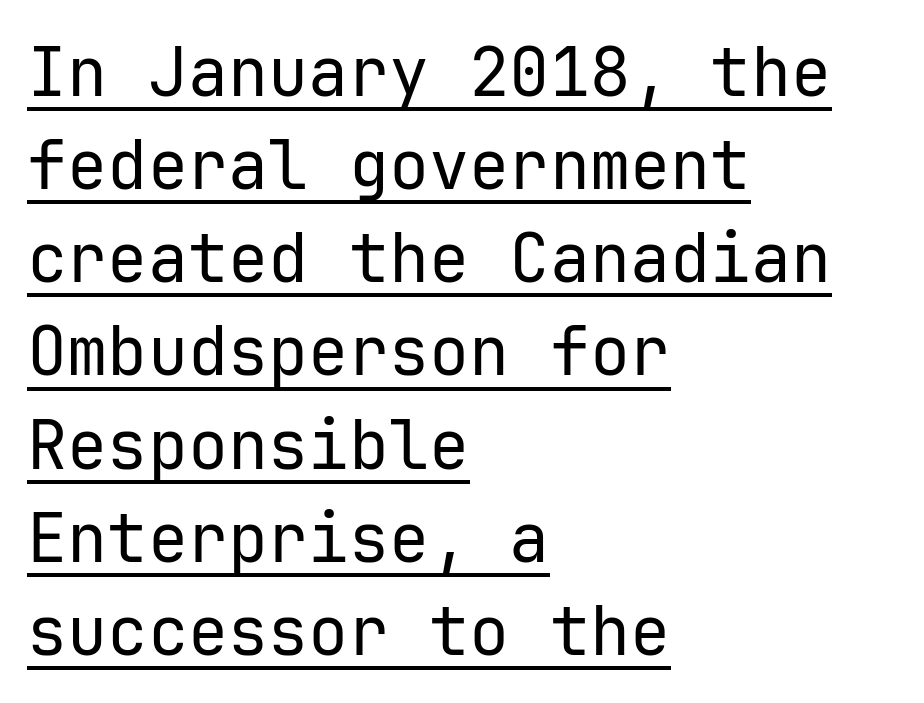
Tall strokes in this sample are plumb rather than angled. Stems here are at most as thick as an everyday book face. The rendering keeps characters at their native spacing. Line beginnings align vertically; line endings do not. Nope, no serifs anywhere on these letters. Has an underline been added? It has.
